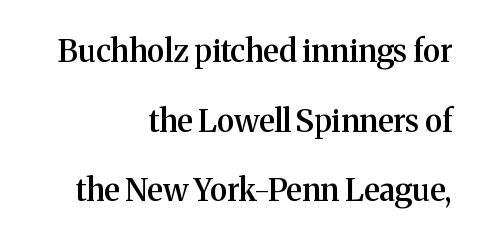
{"serif": "yes", "italic": "no", "bold": "semi", "weight": "semibold", "width": "normal", "stroke_contrast": "medium", "x_height": "medium", "monospaced": "no", "underline": "no", "align": "right", "line_spacing": "loose", "line_spacing_ratio": 2.25, "letter_spacing": "normal", "letter_spacing_em": 0.0, "glyph_px": 31}
